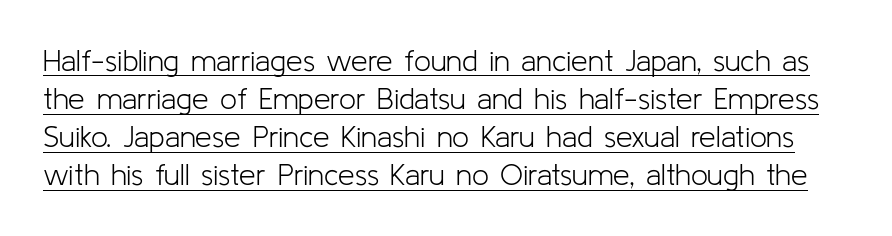
{"serif": "no", "italic": "no", "bold": "no", "weight": "light", "width": "normal", "stroke_contrast": "low", "x_height": "medium", "monospaced": "no", "underline": "yes", "line_spacing": "normal", "line_spacing_ratio": 1.27, "letter_spacing": "normal", "letter_spacing_em": 0.0, "glyph_px": 30}
